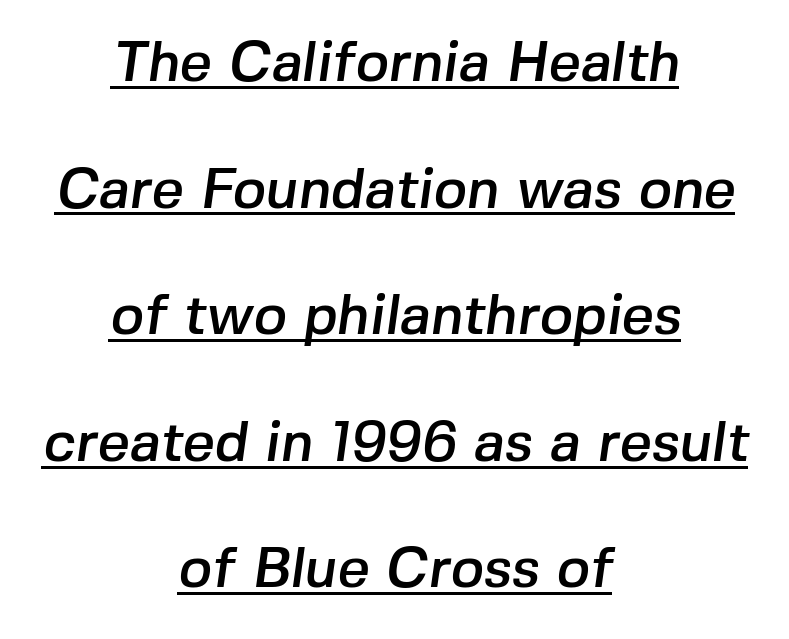
Q: Is the typeface a serif or a sans-serif typeface? A: Sans-serif.
Q: Is the text underlined? A: Yes.
Q: How is the paragraph aligned? A: Centered.
Q: Is the spacing between letters normal or unusually wide? A: Normal.
Q: Is the spacing between lines tight, normal or loose? A: Loose.
Q: Width (condensed, normal, or wide)? A: Normal.
Q: Stroke contrast? A: Low.
Q: x-height? A: Medium.
Q: Monospaced? A: No.
